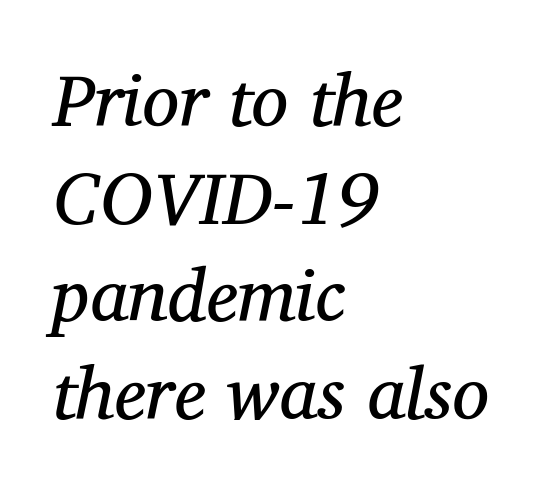
The image shows 74 px regular-weight serif type, italic (leaning right); set left-aligned, normal line spacing (1.32x), normal letter spacing, not underlined; medium stroke contrast and a medium x-height.
